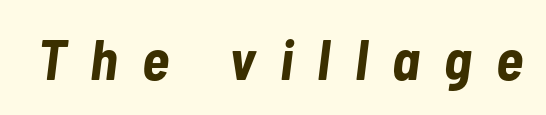
The image shows 57 px bold, condensed type, italic (leaning right); set unusually wide letter spacing (+0.43 em), not underlined; low stroke contrast and a medium x-height.
